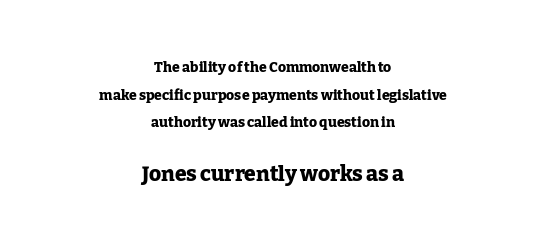
The image shows 21 px bold type, upright; set centered, loose line spacing (1.98x), normal letter spacing, not underlined; the second (bottom) block is 1.5x larger.
